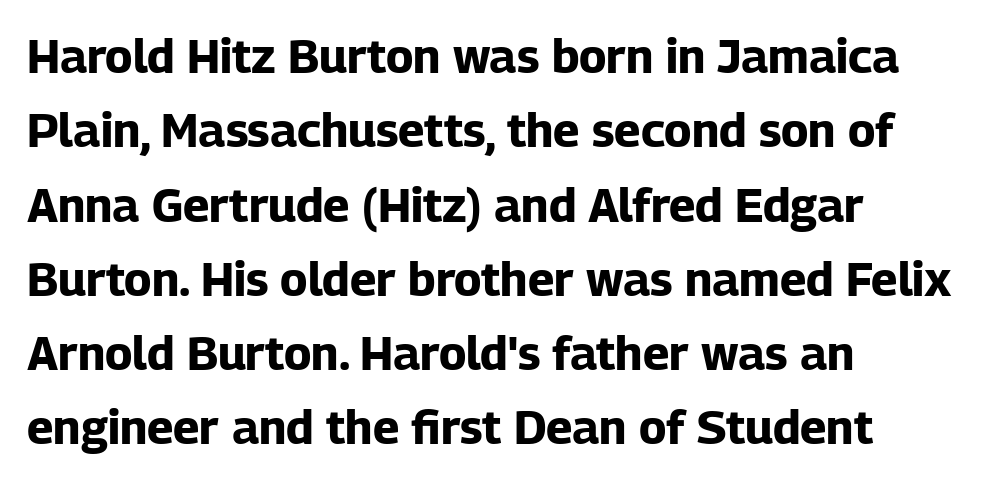
{"serif": "no", "italic": "no", "bold": "yes", "weight": "bold", "width": "normal", "stroke_contrast": "low", "x_height": "medium", "monospaced": "no", "underline": "no", "align": "left", "line_spacing": "normal", "line_spacing_ratio": 1.58, "letter_spacing": "normal", "letter_spacing_em": 0.0, "glyph_px": 47}
